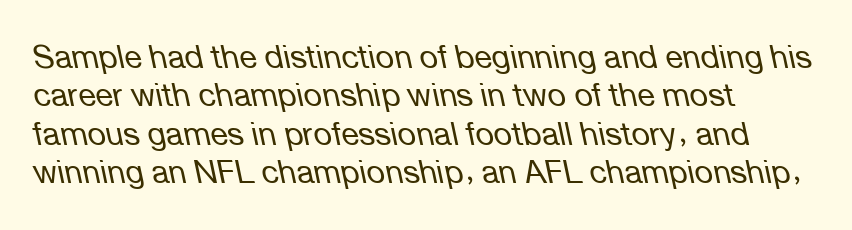
The image shows 32 px regular-weight type, italic (leaning left); set left-aligned, line spacing 1.2x, normal letter spacing, not underlined; low stroke contrast and a medium x-height.
